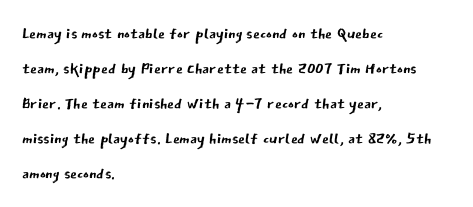
{"italic": "no", "bold": "no", "underline": "no", "align": "left", "line_spacing": "normal", "line_spacing_ratio": 1.59, "letter_spacing": "normal", "letter_spacing_em": 0.0, "glyph_px": 22}
